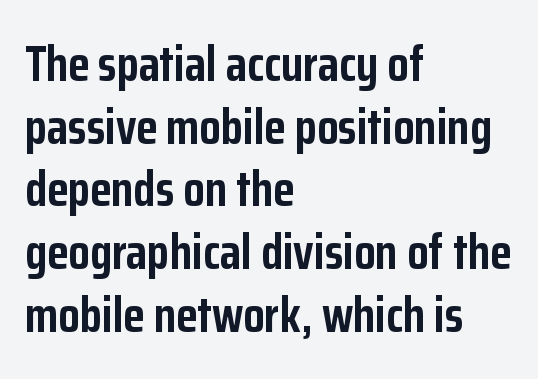
Proportional: the letters do not fall into vertical columns. This is the regular roman posture of the typeface. No feet cap the strokes, marking this as sans-serif type. The face used here has the dense, thick strokes of a bold. Observe the ordinary spacing: letters are neighbours, not strangers.
